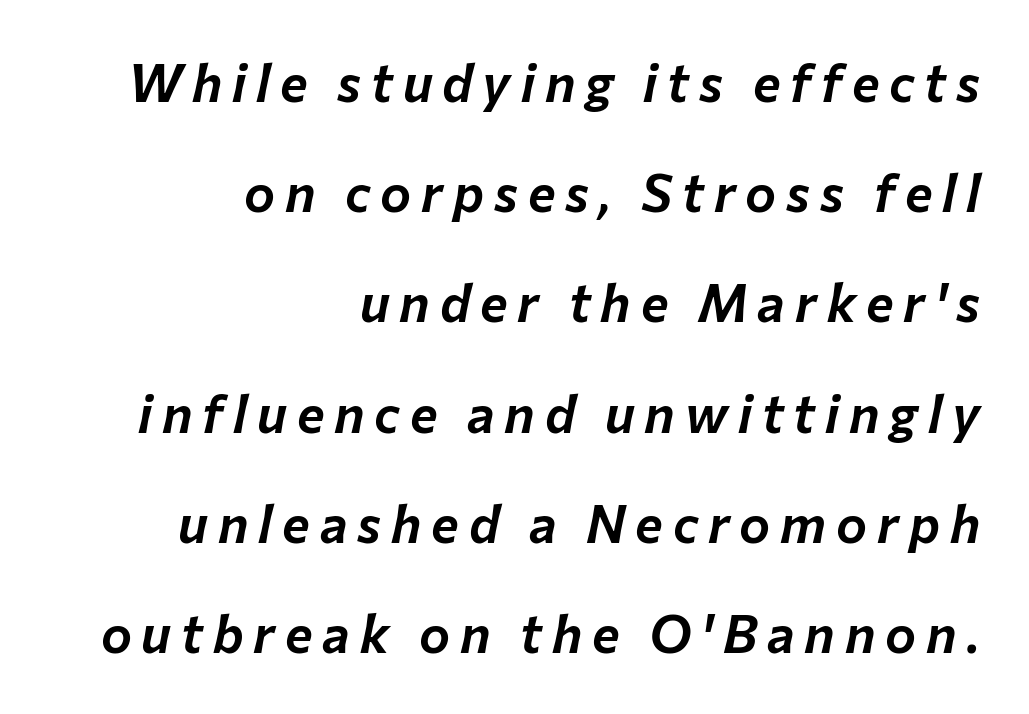
{"italic": "yes", "lean": "right", "slant_degrees": 12, "width": "normal", "stroke_contrast": "low", "x_height": "medium", "monospaced": "no", "underline": "no", "align": "right", "line_spacing": "loose", "line_spacing_ratio": 2.12, "glyph_px": 52}
